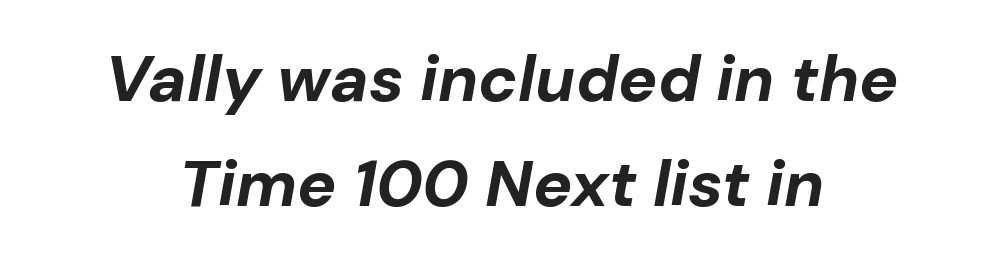
{"italic": "yes", "lean": "right", "slant_degrees": 10, "bold": "yes", "weight": "bold", "width": "normal", "stroke_contrast": "low", "x_height": "medium", "monospaced": "no", "underline": "no", "line_spacing": "normal", "line_spacing_ratio": 1.61, "letter_spacing": "normal", "letter_spacing_em": 0.0, "glyph_px": 65}
